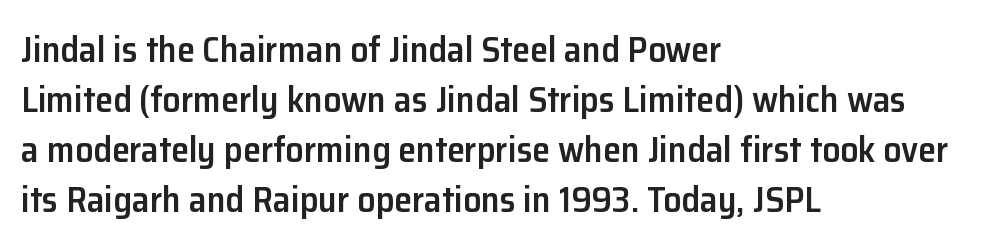
These lines keep a tight, regular rhythm from letter to letter. A normal amount of white space separates one row of letters from the next. This rendering features lettering with no underline. Horizontal alignment here is leftward, the default for most running prose.
